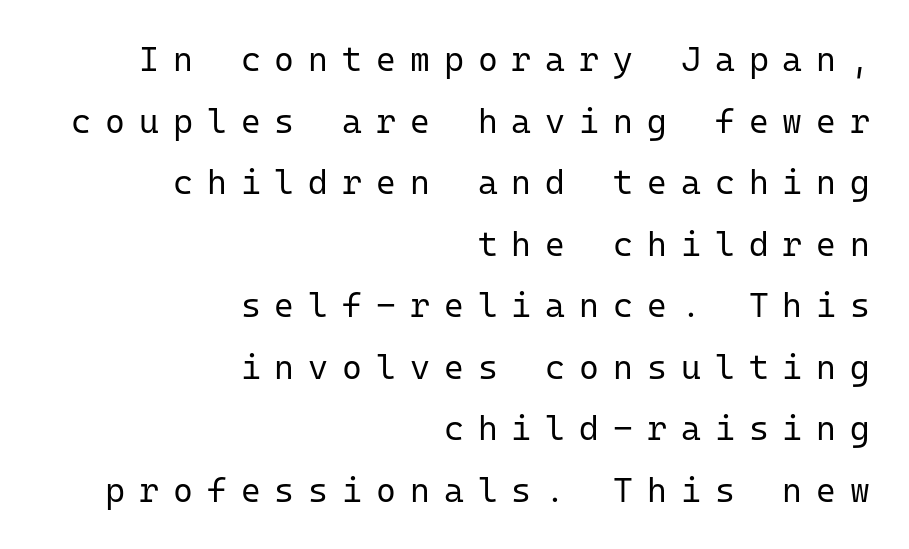
Each letter, wide or thin by design, is forced into the same width here. One-word summary of the alignment: right. Weight: in the light-to-regular range. The letterforms stand isolated, each surrounded by extra space.
